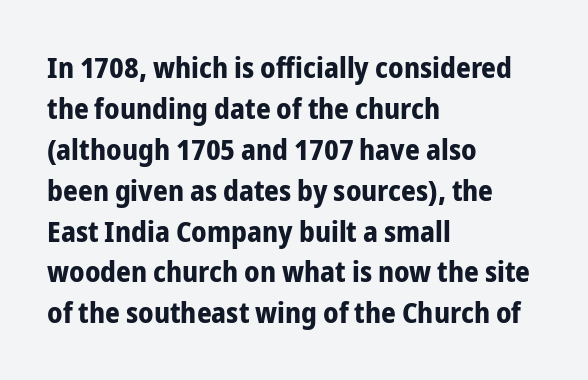
{"serif": "no", "italic": "no", "bold": "yes", "weight": "bold", "width": "condensed", "stroke_contrast": "low", "x_height": "medium", "monospaced": "no", "underline": "no", "align": "left", "line_spacing": "normal", "line_spacing_ratio": 1.41, "letter_spacing": "normal", "letter_spacing_em": 0.0, "glyph_px": 29}
